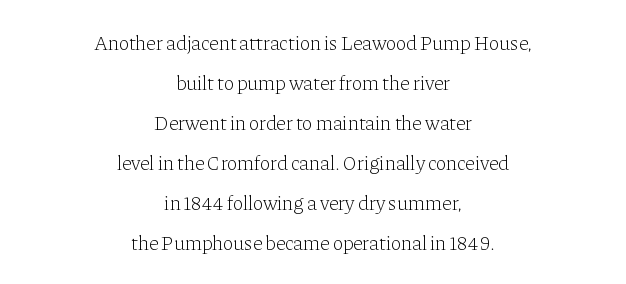
{"italic": "no", "bold": "no", "underline": "no", "align": "center", "line_spacing": "loose", "line_spacing_ratio": 2.0, "letter_spacing": "normal", "letter_spacing_em": 0.0, "glyph_px": 20}
